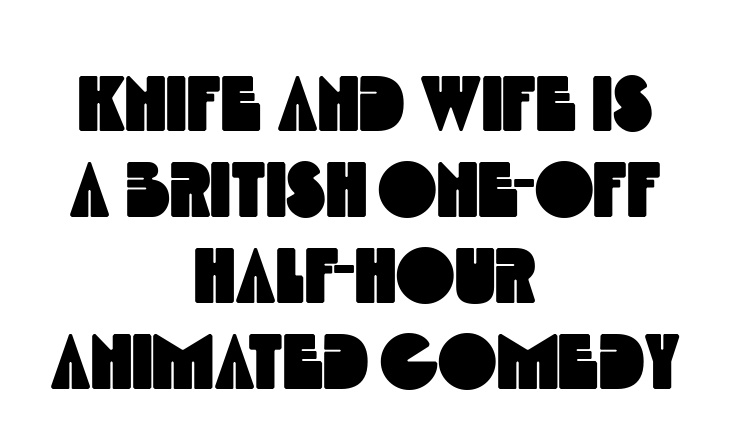
The image shows 79 px condensed sans-serif type; set centered, tight line spacing (1.09x), normal letter spacing, not underlined; a large x-height.
